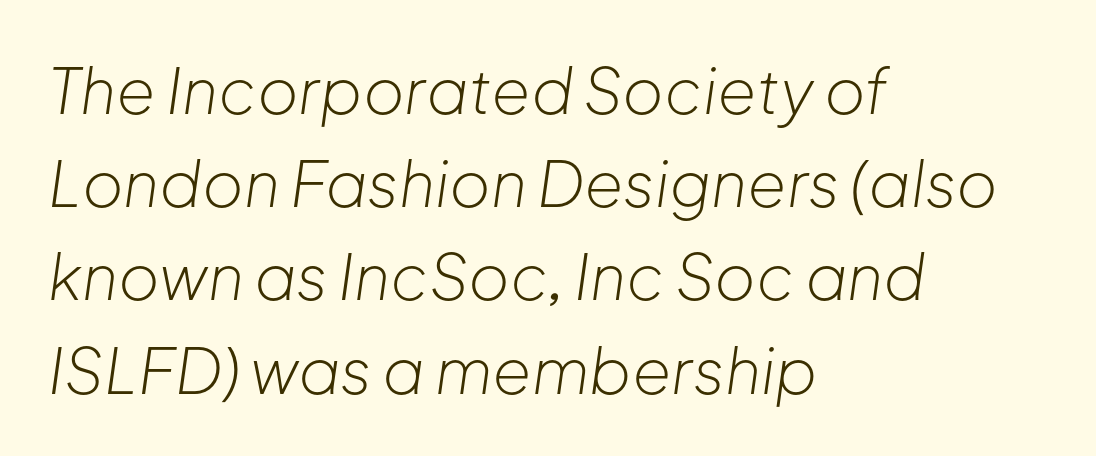
Where is the straight margin? On the left. The line texture is even and compact thanks to regular tracking. The strokes are not fattened; the text isn't bold. The vertical gap from one line to the next is medium. When letters slant like this, we call the style italic.
